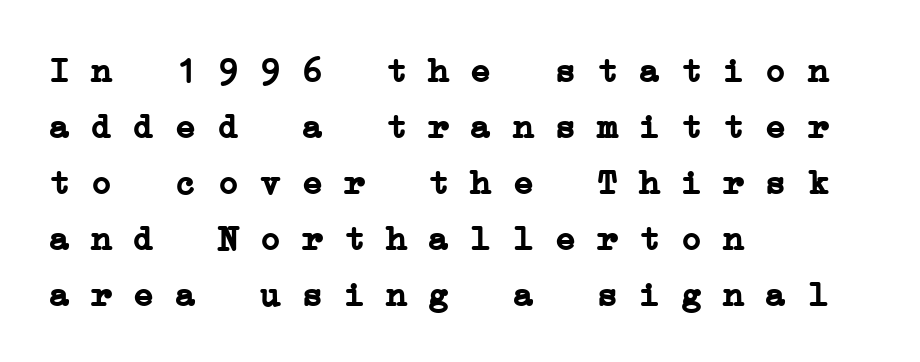
No word sits above an underline. Chunky letters — that's bold for sure. These lines sit exactly where default settings would place them. Nothing unusual about the tracking: characters are spaced as the font intends. Short and long lines alike share a common starting point at left.
